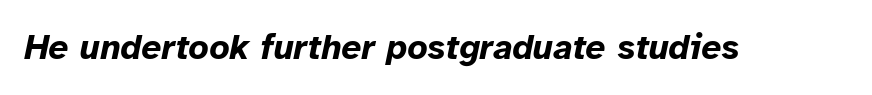
The image shows 35 px bold type, italic (leaning right); set normal letter spacing, not underlined; low stroke contrast and a medium x-height.
